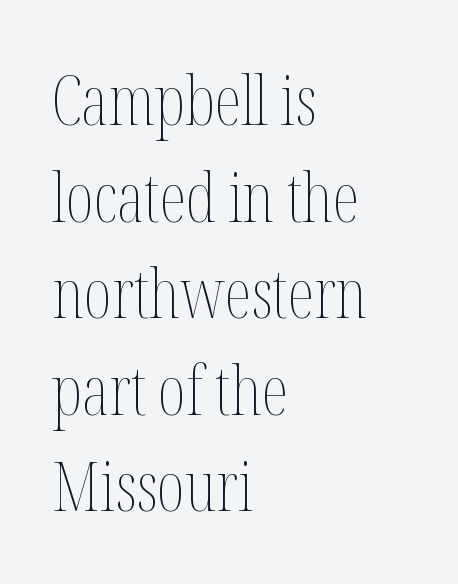
The image shows 68 px thin, condensed type, upright; set left-aligned, normal line spacing (1.42x), normal letter spacing, not underlined; medium stroke contrast and a medium x-height.
